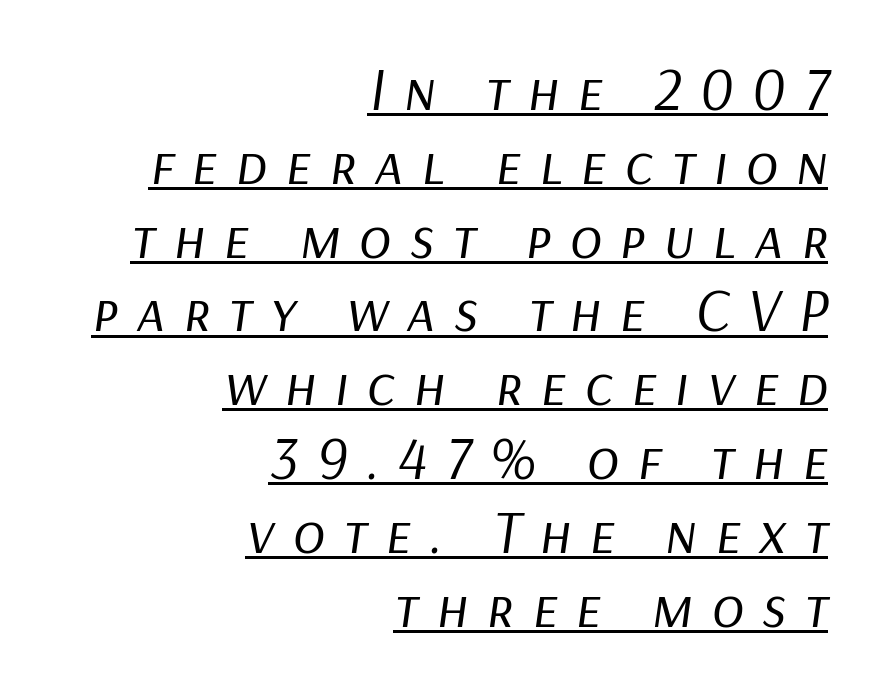
The image shows 60 px regular-weight type, italic (leaning right); set right-aligned, line spacing 1.23x, unusually wide letter spacing (+0.3 em), underlined; low stroke contrast and a medium x-height.
